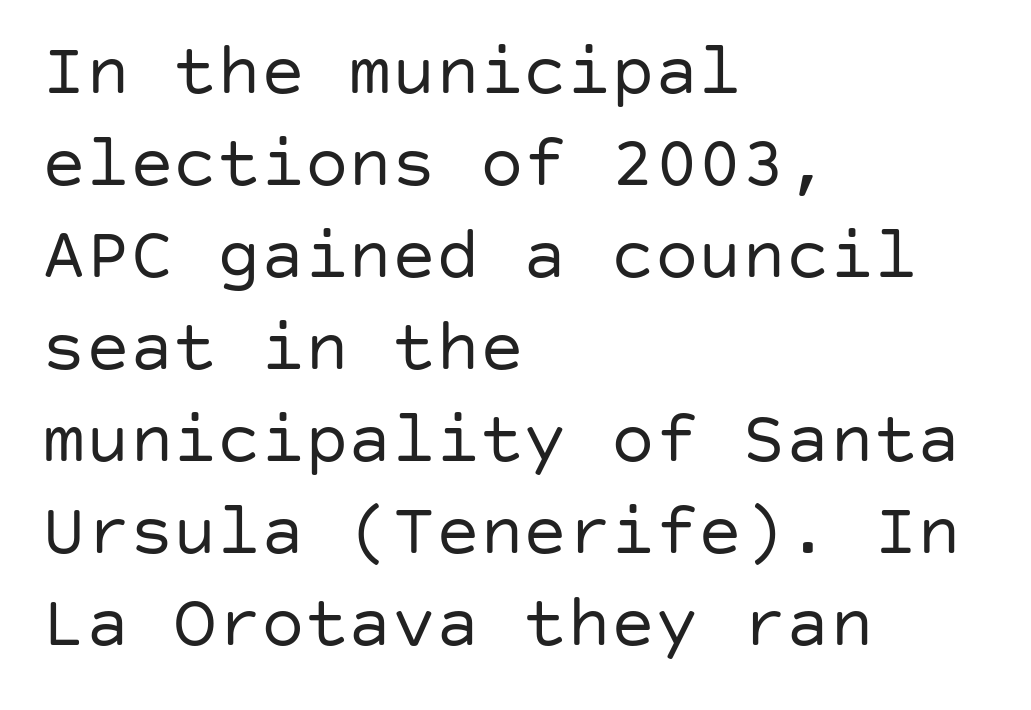
Summary of vertical rhythm: regular, with standard interline spacing. A roman cut, with each character standing at attention. Stroke mass is kept to a normal reading level or below. In terms of letterspacing, this is plain default setting. Is this a sans? Yes — the strokes have no serifs. Leftover space on each line is placed entirely after the last word.
